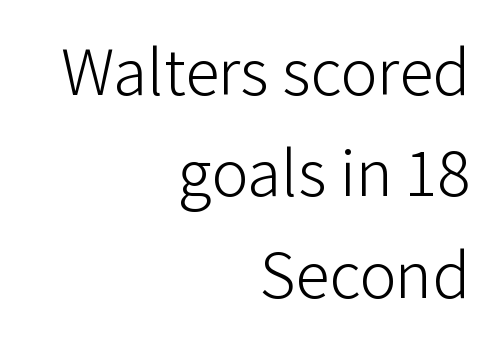
{"serif": "no", "italic": "no", "bold": "no", "weight": "light", "width": "normal", "stroke_contrast": "low", "x_height": "medium", "monospaced": "no", "underline": "no", "align": "right", "line_spacing": "normal", "line_spacing_ratio": 1.47, "letter_spacing": "normal", "letter_spacing_em": 0.0, "glyph_px": 69}
